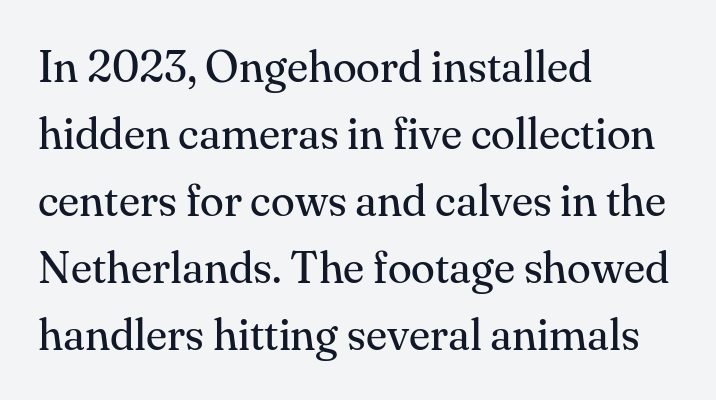
The image shows 44 px regular-weight serif type, upright; set left-aligned, normal line spacing (1.52x), normal letter spacing, not underlined; medium stroke contrast and a small x-height.
